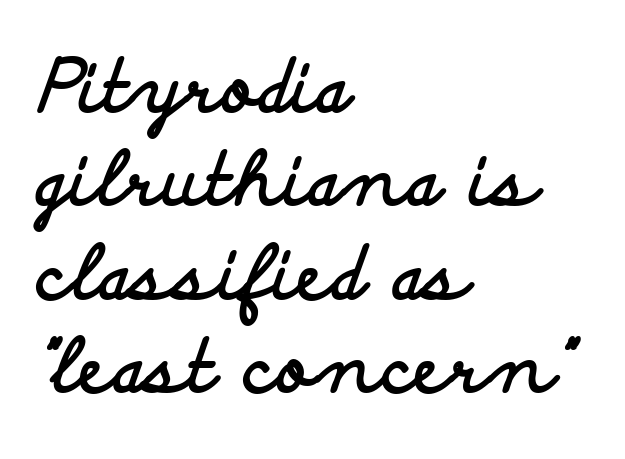
Summary of weight: heavy, a full bold. These lines stack with their left ends in a neat column. Each word holds together tightly as a unit, with standard inter-letter gaps. Check where the strokes stop: nothing finishes them off — pure sans. Descenders are the only things crossing below the line.
